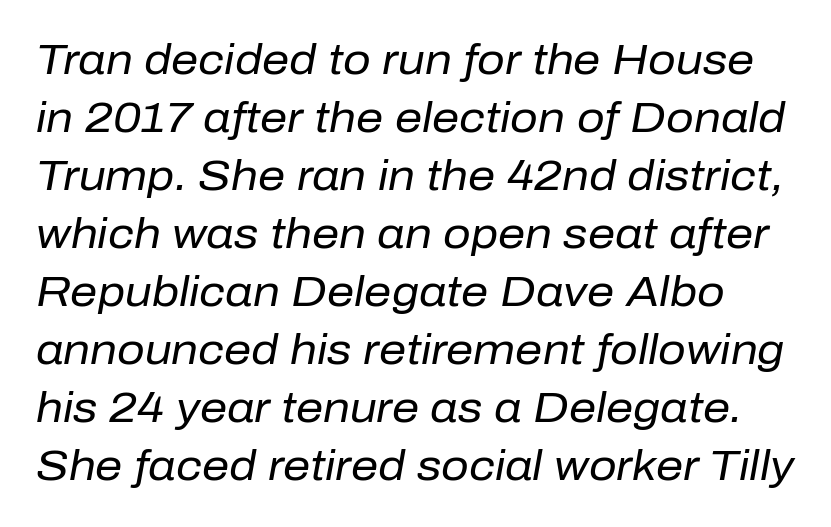
Q: Is the text bold? A: No.
Q: Is the text italic (slanted)? A: Yes, it leans right by about 10 degrees.
Q: Is the text underlined? A: No.
Q: Is the spacing between letters normal or unusually wide? A: Normal.
Q: Is the spacing between lines tight, normal or loose? A: Normal.
Q: Width (condensed, normal, or wide)? A: Normal.
Q: Stroke contrast? A: Low.
Q: x-height? A: Medium.
Q: Monospaced? A: No.
